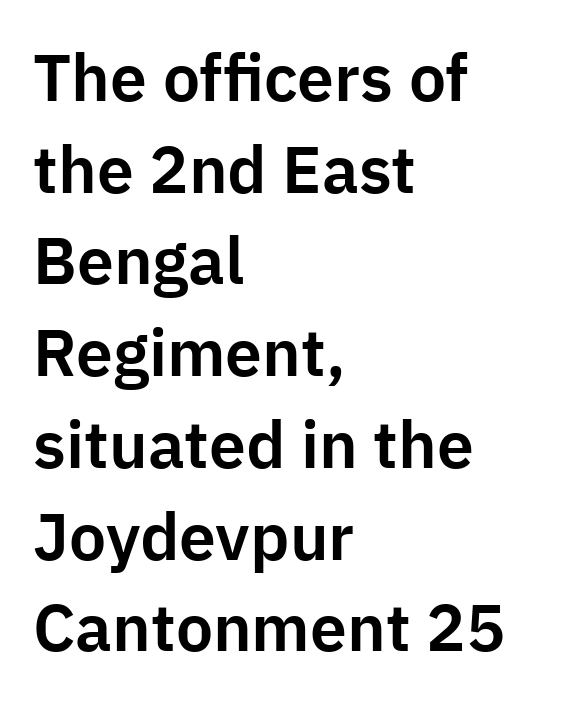
{"serif": "no", "italic": "no", "width": "normal", "stroke_contrast": "low", "x_height": "medium", "monospaced": "no", "underline": "no", "align": "left", "line_spacing": "normal", "line_spacing_ratio": 1.39, "letter_spacing": "normal", "letter_spacing_em": 0.0, "glyph_px": 66}
